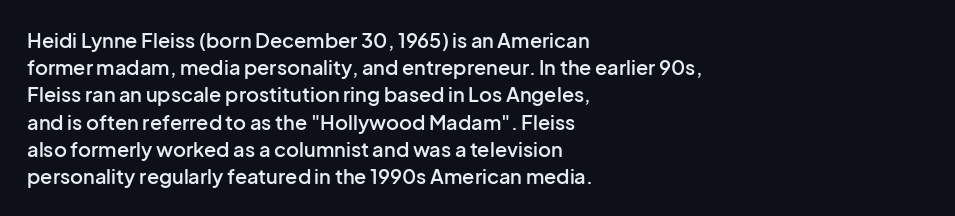
Q: Is the text bold? A: Semi-bold.
Q: Is the text italic (slanted)? A: No, it is upright.
Q: Is the text underlined? A: No.
Q: How is the paragraph aligned? A: Left-aligned.
Q: Is the spacing between letters normal or unusually wide? A: Normal.
Q: Is the spacing between lines tight, normal or loose? A: Normal.
